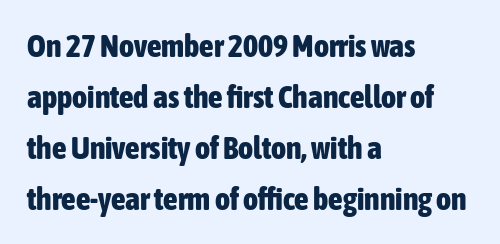
The gaps between neighbouring characters are ordinary and unremarkable. Its strokes are broad and dark, the hallmark of bold type. A typesetter would call this proportional, since set widths differ per character. The type sits square on the baseline with zero lean. This block has exactly the height ordinary leading produces.
